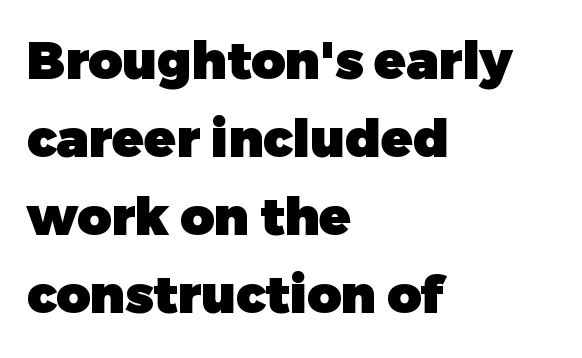
Which margin do the lines hug? The left one — the right edge is uneven. Caption: standard tracking, unaltered. The text was rendered using a sans face with plain stroke endings. Clear beneath every line of the passage. Nope, not italic — everything's standing straight. The rendering uses a bold face; every stroke is thick and dark.
